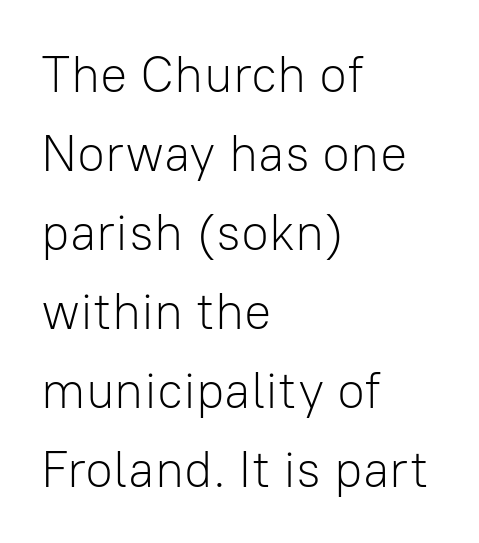
The image shows 51 px light sans-serif type, upright; set left-aligned, normal line spacing (1.55x), normal letter spacing, not underlined; low stroke contrast and a medium x-height.
